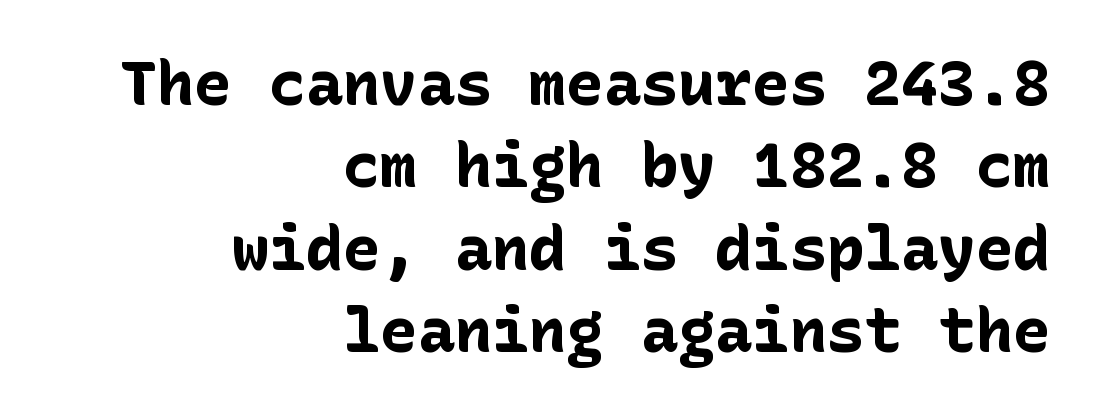
The image shows 62 px bold sans-serif type, upright; set right-aligned, normal line spacing (1.33x), normal letter spacing, not underlined; low stroke contrast and a medium x-height.
